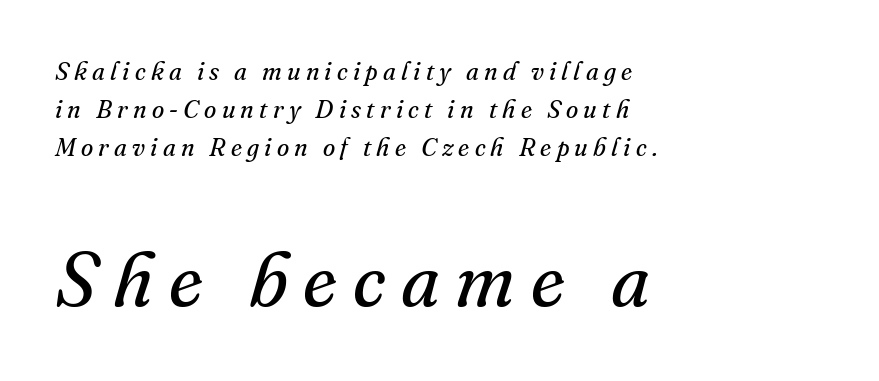
The image shows 76 px regular-weight serif type, italic (leaning right); set left-aligned, normal line spacing (1.53x), unusually wide letter spacing (+0.21 em), not underlined; the second (bottom) block is 3.04x larger; medium stroke contrast and a small x-height.
